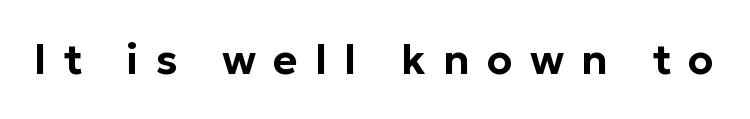
Q: Is the text italic (slanted)? A: No, it is upright.
Q: Is the typeface a serif or a sans-serif typeface? A: Sans-serif.
Q: Is the text underlined? A: No.
Q: Is the spacing between letters normal or unusually wide? A: Unusually wide.
Q: Width (condensed, normal, or wide)? A: Normal.
Q: Stroke contrast? A: Low.
Q: x-height? A: Medium.
Q: Monospaced? A: No.
